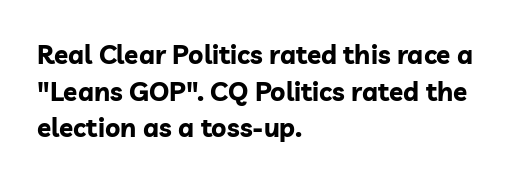
Q: Is the text bold? A: Yes.
Q: Is the text italic (slanted)? A: No, it is upright.
Q: Is the text underlined? A: No.
Q: How is the paragraph aligned? A: Left-aligned.
Q: Is the spacing between letters normal or unusually wide? A: Normal.
Q: Is the spacing between lines tight, normal or loose? A: Normal.
